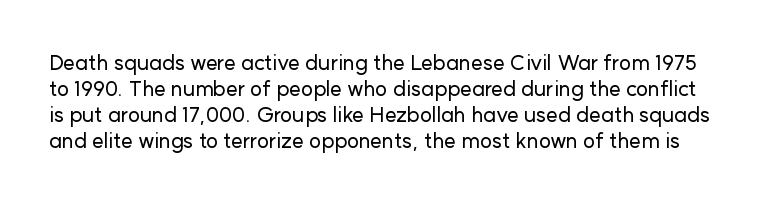
Nothing unusual about the tracking: characters are spaced as the font intends. You can tell it's not italic because the verticals are truly vertical. The words here are not underlined.
